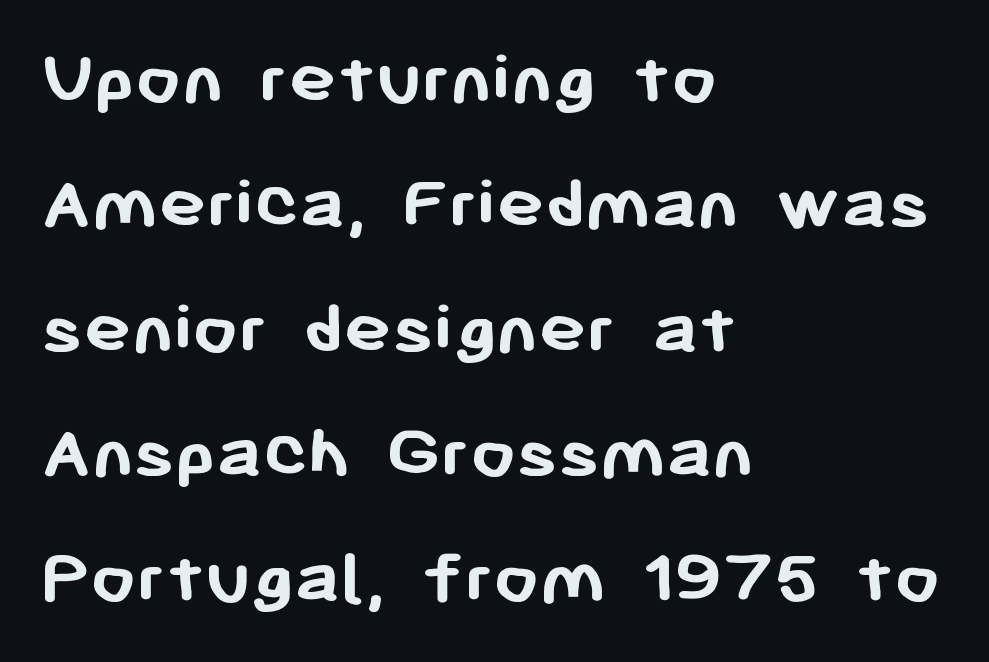
Q: Is the text bold? A: Yes.
Q: Is the text italic (slanted)? A: No, it is upright.
Q: Is the typeface a serif or a sans-serif typeface? A: Sans-serif.
Q: Is the text underlined? A: No.
Q: How is the paragraph aligned? A: Left-aligned.
Q: Is the spacing between letters normal or unusually wide? A: Normal.
Q: Is the spacing between lines tight, normal or loose? A: Normal.
Q: Width (condensed, normal, or wide)? A: Normal.
Q: Stroke contrast? A: Low.
Q: x-height? A: Medium.
Q: Monospaced? A: No.
